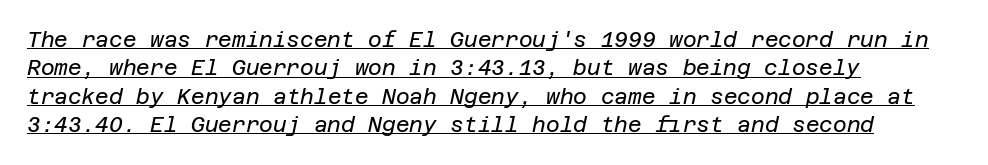
Q: Is the text bold? A: No.
Q: Is the text italic (slanted)? A: Yes, it leans right by about 12 degrees.
Q: Is the text underlined? A: Yes.
Q: How is the paragraph aligned? A: Left-aligned.
Q: Is the spacing between letters normal or unusually wide? A: Normal.
Q: Is the spacing between lines tight, normal or loose? A: Normal.
